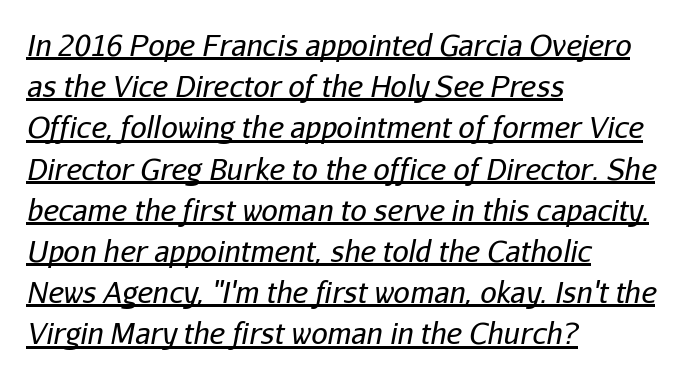
Notice how descenders clear the ascenders below comfortably — that's standard leading. Spacing verdict: proportional, widths tailored to each character. The letters are slanted; this is an italic face. A classic flush-left, rag-right setting is used for this passage. The typesetter has applied underlining to the passage shown.
